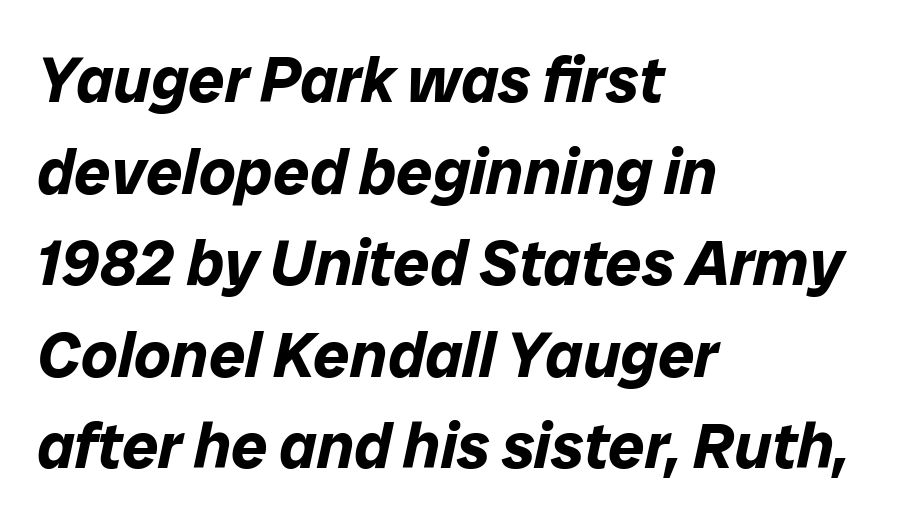
The image shows 64 px bold type, italic (leaning right); set left-aligned, normal line spacing (1.43x), normal letter spacing, not underlined; low stroke contrast and a medium x-height.
